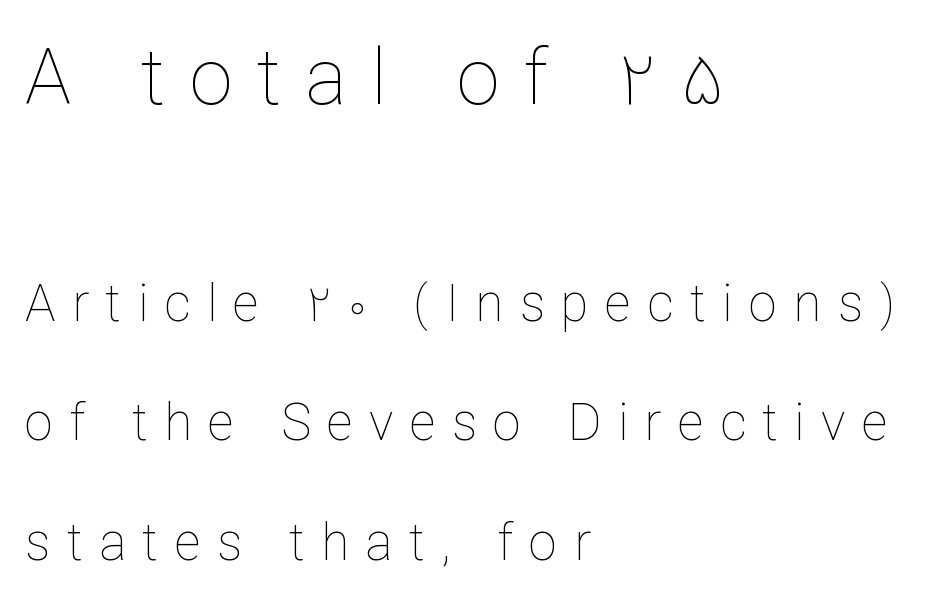
Q: Is the text bold? A: No.
Q: Is the text italic (slanted)? A: No, it is upright.
Q: Is the text underlined? A: No.
Q: How is the paragraph aligned? A: Left-aligned.
Q: Is the spacing between letters normal or unusually wide? A: Unusually wide.
Q: Is the spacing between lines tight, normal or loose? A: Loose.
Q: Which block of text is set in a larger size, the first (top) or the second (bottom)? A: The first (top) one.
Q: Width (condensed, normal, or wide)? A: Normal.
Q: Stroke contrast? A: Low.
Q: x-height? A: Medium.
Q: Monospaced? A: No.
